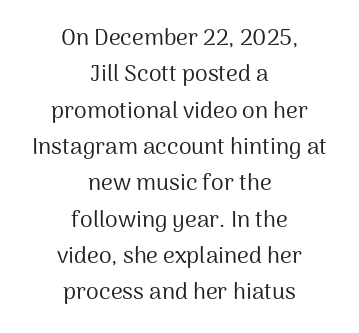
Q: Is the text bold? A: No.
Q: Is the text italic (slanted)? A: No, it is upright.
Q: Is the text underlined? A: No.
Q: How is the paragraph aligned? A: Centered.
Q: Is the spacing between letters normal or unusually wide? A: Normal.
Q: Is the spacing between lines tight, normal or loose? A: Normal.
